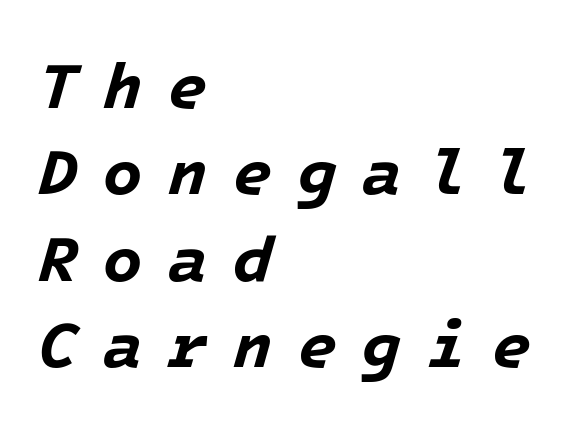
The image shows 64 px bold type, italic (leaning right); set left-aligned, normal line spacing (1.35x), unusually wide letter spacing (+0.4 em), not underlined; low stroke contrast and a medium x-height.
